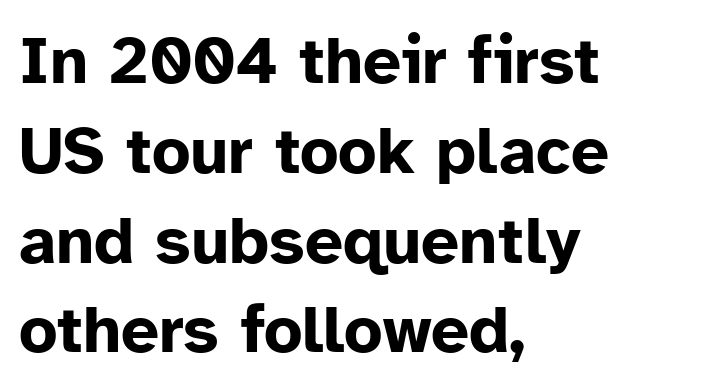
{"serif": "no", "italic": "no", "bold": "yes", "weight": "bold", "width": "normal", "stroke_contrast": "low", "x_height": "medium", "monospaced": "no", "underline": "no", "align": "left", "line_spacing": "normal", "line_spacing_ratio": 1.34, "letter_spacing": "normal", "letter_spacing_em": 0.0, "glyph_px": 67}
